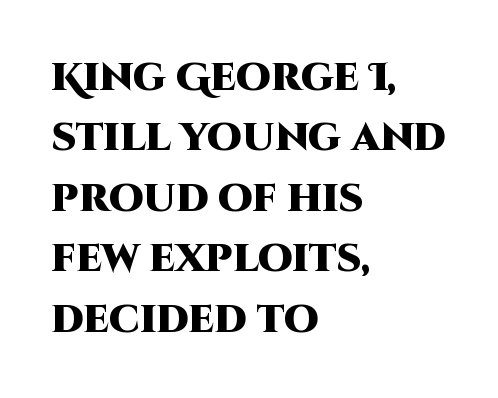
The image shows 39 px heavy sans-serif type, upright; set left-aligned, normal line spacing (1.55x), normal letter spacing, not underlined; high stroke contrast and a large x-height.
